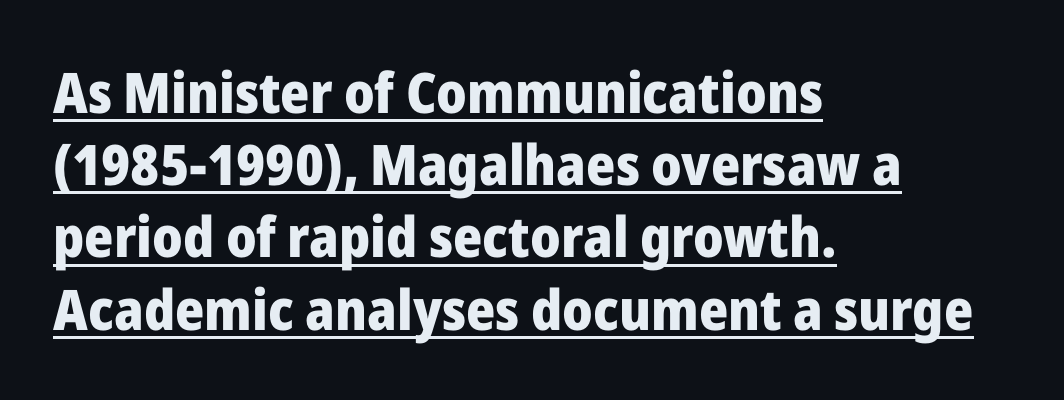
{"serif": "no", "italic": "no", "bold": "yes", "weight": "heavy", "width": "normal", "stroke_contrast": "low", "x_height": "medium", "monospaced": "no", "underline": "yes", "align": "left", "line_spacing": "normal", "line_spacing_ratio": 1.29, "letter_spacing": "normal", "letter_spacing_em": 0.0, "glyph_px": 56}
